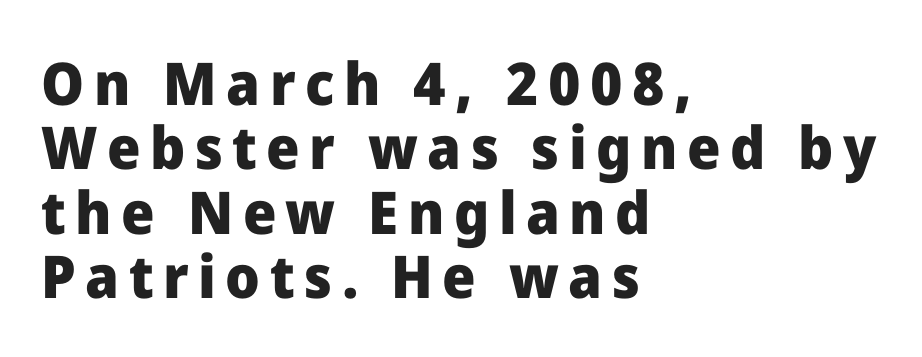
{"serif": "no", "italic": "no", "bold": "yes", "weight": "heavy", "width": "normal", "stroke_contrast": "low", "x_height": "medium", "monospaced": "no", "underline": "no", "align": "left", "line_spacing": "tight", "line_spacing_ratio": 1.09, "glyph_px": 59}
